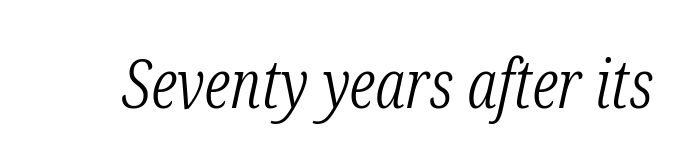
{"serif": "yes", "italic": "yes", "lean": "right", "slant_degrees": 12, "bold": "no", "weight": "light", "width": "condensed", "stroke_contrast": "low", "x_height": "medium", "monospaced": "no", "underline": "no", "letter_spacing": "normal", "letter_spacing_em": 0.0, "glyph_px": 68}
